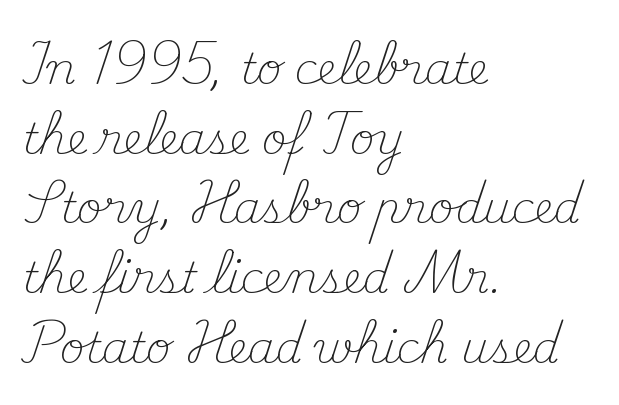
The image shows 43 px light serif type; set left-aligned, normal line spacing (1.62x), normal letter spacing, not underlined; medium stroke contrast and a small x-height.
